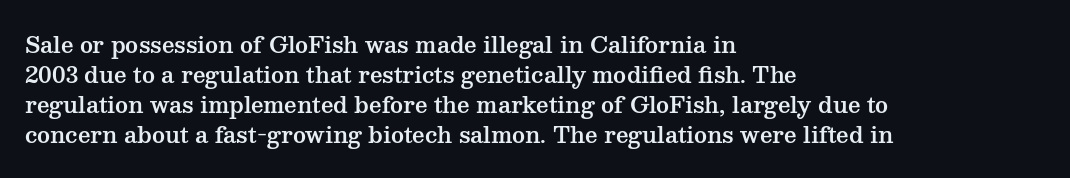
Decoration check: the copy has no underline. A roman cut, with each character standing at attention. The line-height multiplier appears to be the usual default. In CSS terms this would be text-align: left. Words appear dense and cohesive because spacing is normal.
